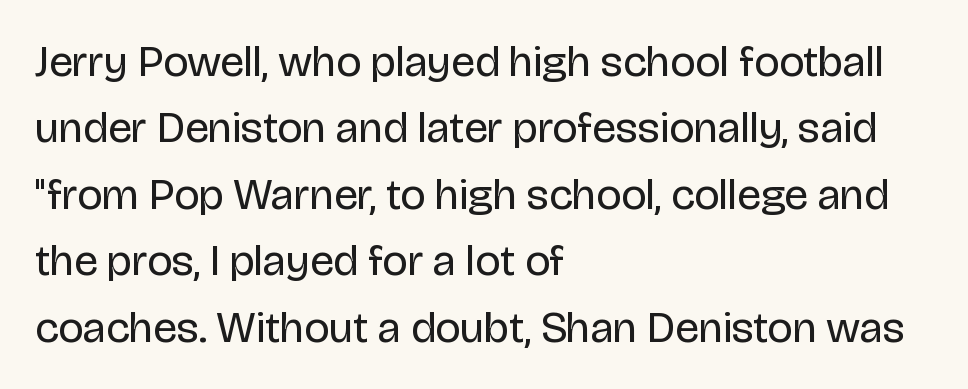
Q: Is the text bold? A: No.
Q: Is the text italic (slanted)? A: No, it is upright.
Q: Is the typeface a serif or a sans-serif typeface? A: Sans-serif.
Q: Is the text underlined? A: No.
Q: How is the paragraph aligned? A: Left-aligned.
Q: Is the spacing between letters normal or unusually wide? A: Normal.
Q: Is the spacing between lines tight, normal or loose? A: Normal.
Q: Width (condensed, normal, or wide)? A: Normal.
Q: Stroke contrast? A: Low.
Q: x-height? A: Large.
Q: Monospaced? A: No.
